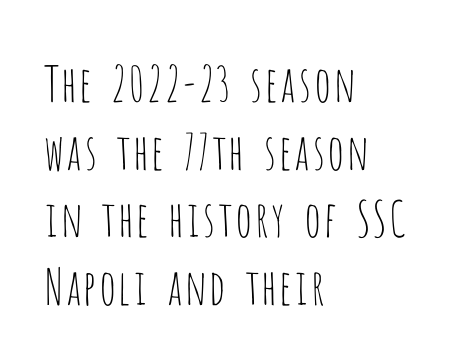
The image shows 49 px thin, condensed sans-serif type, upright; set left-aligned, normal line spacing (1.38x), normal letter spacing, not underlined; low stroke contrast and a large x-height.
